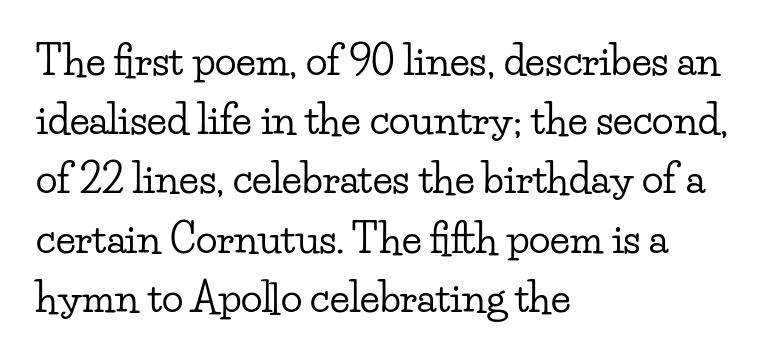
{"serif": "yes", "italic": "no", "width": "wide", "stroke_contrast": "low", "x_height": "small", "monospaced": "no", "underline": "no", "align": "left", "line_spacing": "normal", "line_spacing_ratio": 1.48, "letter_spacing": "normal", "letter_spacing_em": 0.0, "glyph_px": 40}
